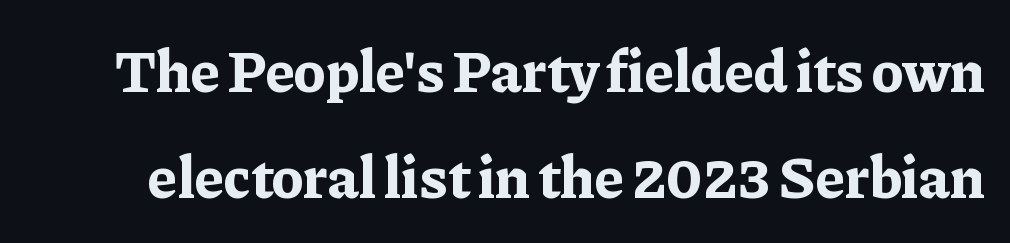
The passage shown is typed in a proportional face where columns would drift. Compared with an ordinary text face, these strokes are far heavier — a full bold. Each letter's strokes conclude with small projecting serifs. Tracking here is standard; glyphs follow each other at the usual distance. The axis of the letterforms is exactly vertical. Just letters on the line, the space beneath them empty.
